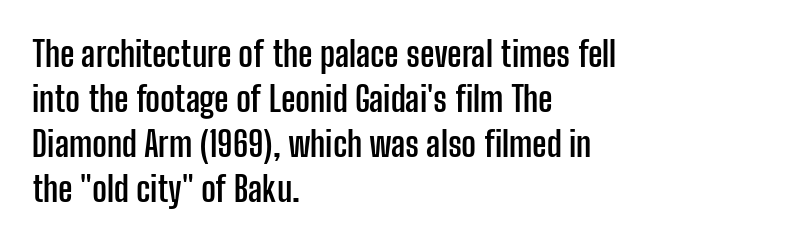
Q: Is the text bold? A: Yes.
Q: Is the text italic (slanted)? A: No, it is upright.
Q: Is the typeface a serif or a sans-serif typeface? A: Sans-serif.
Q: Is the text underlined? A: No.
Q: How is the paragraph aligned? A: Left-aligned.
Q: Is the spacing between letters normal or unusually wide? A: Normal.
Q: Is the spacing between lines tight, normal or loose? A: Normal.
Q: Width (condensed, normal, or wide)? A: Condensed.
Q: Stroke contrast? A: Low.
Q: x-height? A: Medium.
Q: Monospaced? A: No.
